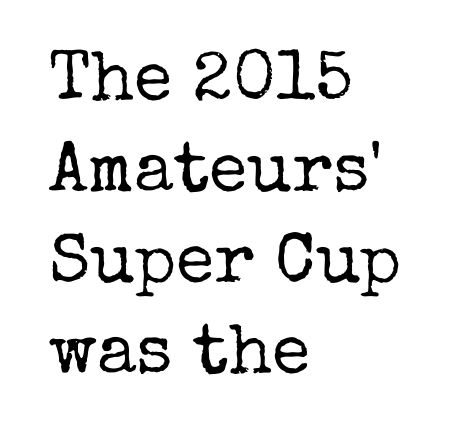
Q: Is the text bold? A: No.
Q: Is the text italic (slanted)? A: No, it is upright.
Q: Is the typeface a serif or a sans-serif typeface? A: Serif.
Q: Is the text underlined? A: No.
Q: How is the paragraph aligned? A: Left-aligned.
Q: Is the spacing between letters normal or unusually wide? A: Normal.
Q: Is the spacing between lines tight, normal or loose? A: Normal.
Q: Width (condensed, normal, or wide)? A: Normal.
Q: Stroke contrast? A: Low.
Q: x-height? A: Medium.
Q: Monospaced? A: No.
